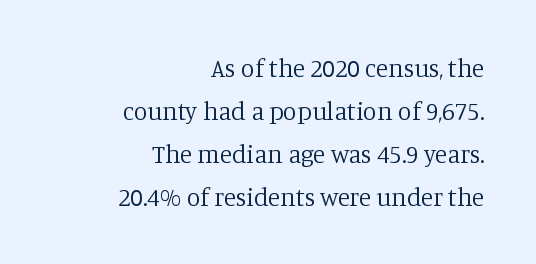
Rendered with straight, roman letterforms. These lines stack with their right ends in a neat column. Weight: not bold — regular or lighter. Glance below the letters and you will spot only blank space.
